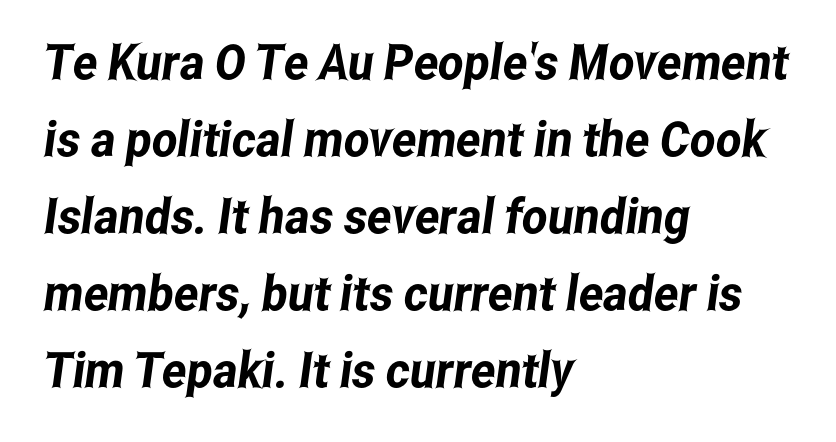
The image shows 49 px condensed sans-serif type; set left-aligned, normal line spacing (1.57x), normal letter spacing, not underlined; low stroke contrast and a medium x-height.
